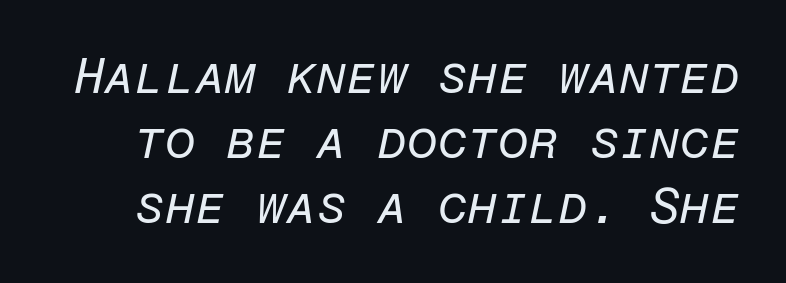
Q: Is the text bold? A: No.
Q: Is the text italic (slanted)? A: Yes, it leans right by about 12 degrees.
Q: Is the text underlined? A: No.
Q: Is the spacing between letters normal or unusually wide? A: Normal.
Q: Is the spacing between lines tight, normal or loose? A: Normal.
Q: Width (condensed, normal, or wide)? A: Normal.
Q: Stroke contrast? A: Low.
Q: x-height? A: Medium.
Q: Monospaced? A: Yes.
